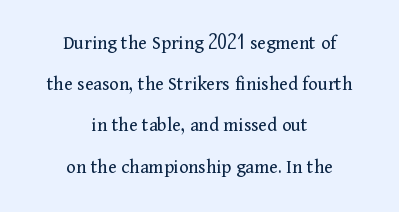
Short note: letters normally spaced. Weight: not bold — regular or lighter. Does the leading feel generous? Absolutely, it's lavish. Compared with a flush-left layout, this one balances lines on the center instead.
